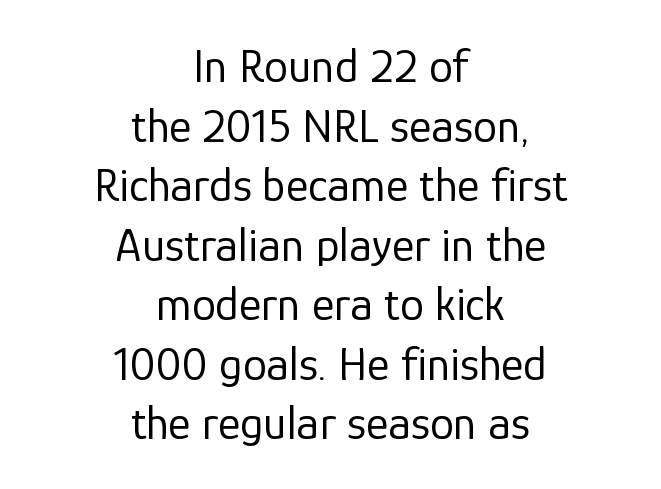
{"serif": "no", "italic": "no", "bold": "no", "weight": "regular", "width": "normal", "stroke_contrast": "low", "x_height": "medium", "monospaced": "no", "underline": "no", "align": "center", "line_spacing_ratio": 1.24, "letter_spacing": "normal", "letter_spacing_em": 0.0, "glyph_px": 48}
